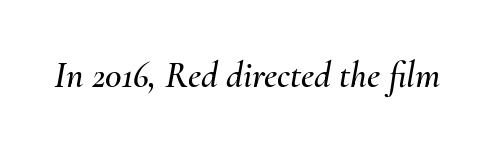
{"italic": "yes", "lean": "right", "slant_degrees": 10, "width": "normal", "stroke_contrast": "medium", "x_height": "small", "monospaced": "no", "underline": "no", "letter_spacing": "normal", "letter_spacing_em": 0.0, "glyph_px": 37}
